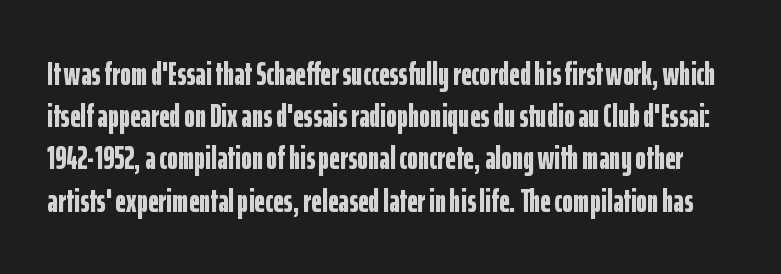
Italic: no, the glyphs are upright roman. There is no visible air inserted between adjacent glyphs. To sum up the face: it is a sans, with no serifs. Underlining? Definitely not there.
